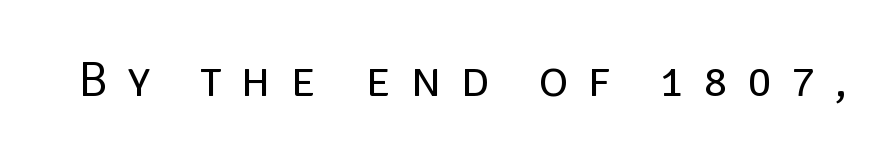
The image shows 50 px regular-weight sans-serif type, upright; set unusually wide letter spacing (+0.39 em), not underlined; low stroke contrast and a large x-height.
